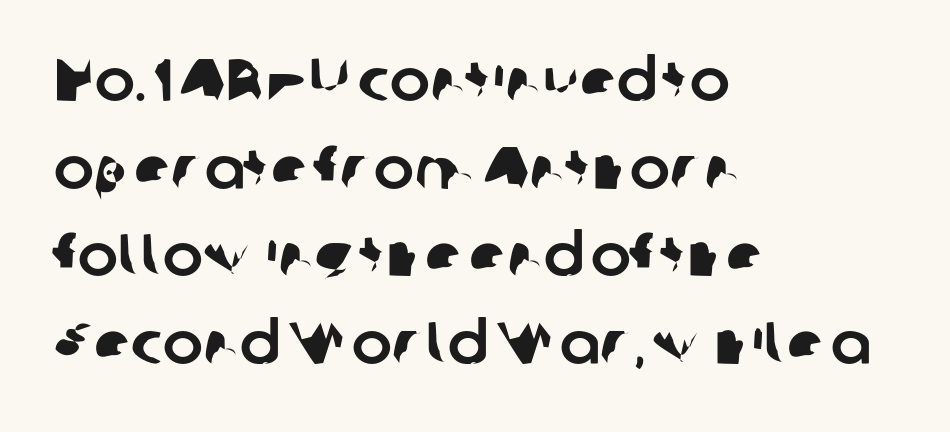
The image shows 60 px sans-serif type; set left-aligned, normal line spacing (1.46x), normal letter spacing, not underlined; low stroke contrast and a medium x-height.
